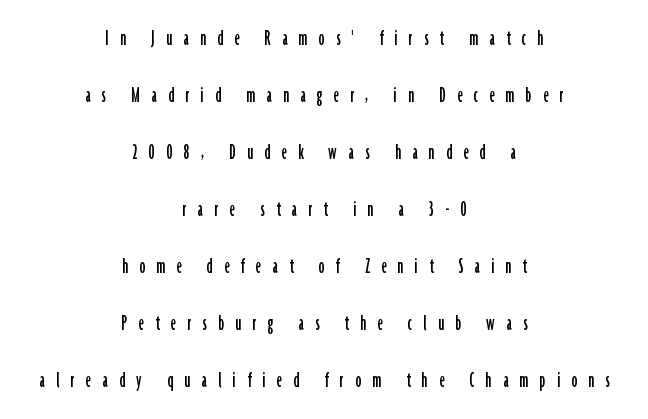
{"italic": "no", "underline": "no", "align": "center", "line_spacing": "loose", "line_spacing_ratio": 2.48, "letter_spacing": "wide", "letter_spacing_em": 0.49, "glyph_px": 23}
